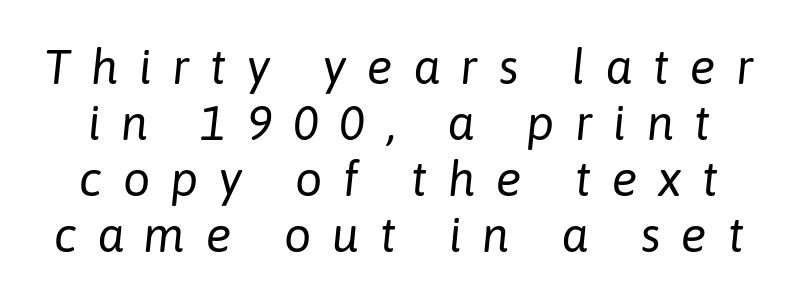
{"italic": "yes", "lean": "right", "slant_degrees": 6, "bold": "no", "weight": "regular", "width": "normal", "stroke_contrast": "low", "x_height": "medium", "monospaced": "no", "underline": "no", "line_spacing_ratio": 1.17, "letter_spacing": "wide", "letter_spacing_em": 0.43, "glyph_px": 48}
